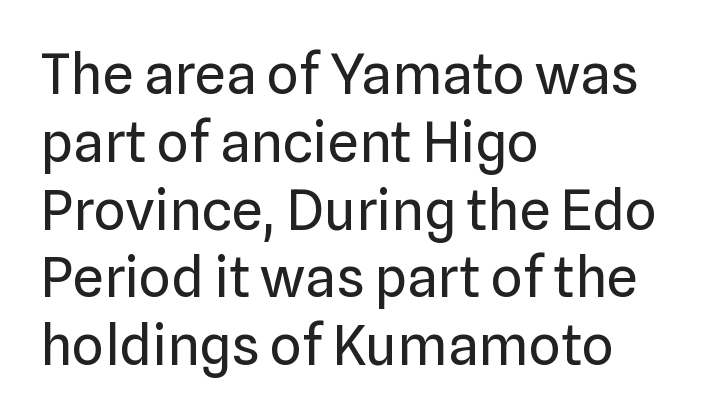
The image shows 56 px regular-weight sans-serif type, upright; set left-aligned, line spacing 1.21x, normal letter spacing, not underlined; low stroke contrast and a medium x-height.
